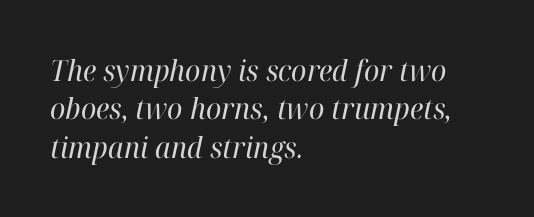
Q: Is the text bold? A: No.
Q: Is the text italic (slanted)? A: Yes, it leans right by about 12 degrees.
Q: Is the typeface a serif or a sans-serif typeface? A: Serif.
Q: Is the text underlined? A: No.
Q: How is the paragraph aligned? A: Left-aligned.
Q: Is the spacing between letters normal or unusually wide? A: Normal.
Q: Is the spacing between lines tight, normal or loose? A: Normal.
Q: Width (condensed, normal, or wide)? A: Normal.
Q: Stroke contrast? A: High.
Q: x-height? A: Medium.
Q: Monospaced? A: No.
